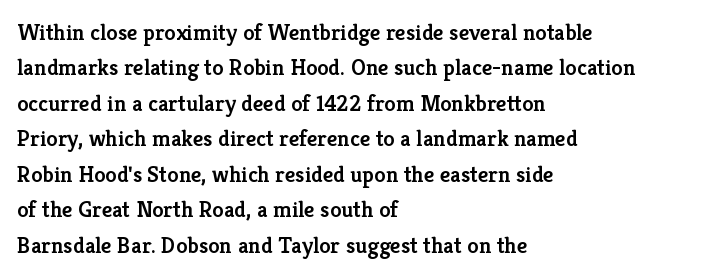
Q: Is the text bold? A: Semi-bold.
Q: Is the text italic (slanted)? A: No, it is upright.
Q: Is the text underlined? A: No.
Q: How is the paragraph aligned? A: Left-aligned.
Q: Is the spacing between letters normal or unusually wide? A: Normal.
Q: Is the spacing between lines tight, normal or loose? A: Normal.
